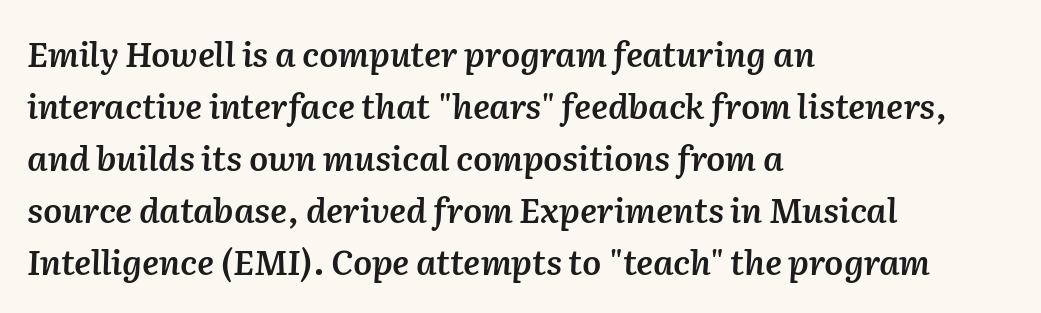
{"italic": "yes", "lean": "right", "slant_degrees": 2, "bold": "semi", "weight": "semibold", "width": "normal", "stroke_contrast": "medium", "x_height": "medium", "monospaced": "no", "underline": "no", "align": "left", "line_spacing": "normal", "line_spacing_ratio": 1.53, "letter_spacing": "normal", "letter_spacing_em": 0.0, "glyph_px": 34}
